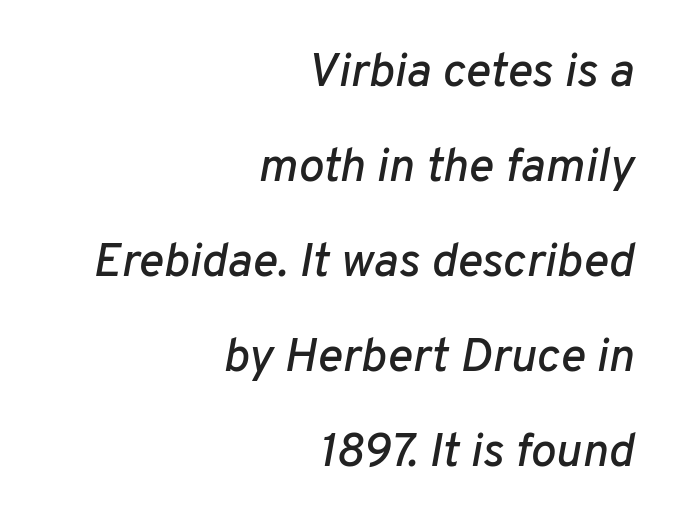
Q: Is the text italic (slanted)? A: Yes, it leans right by about 10 degrees.
Q: Is the text underlined? A: No.
Q: How is the paragraph aligned? A: Right-aligned.
Q: Is the spacing between letters normal or unusually wide? A: Normal.
Q: Is the spacing between lines tight, normal or loose? A: Loose.
Q: Width (condensed, normal, or wide)? A: Normal.
Q: Stroke contrast? A: Low.
Q: x-height? A: Medium.
Q: Monospaced? A: No.
